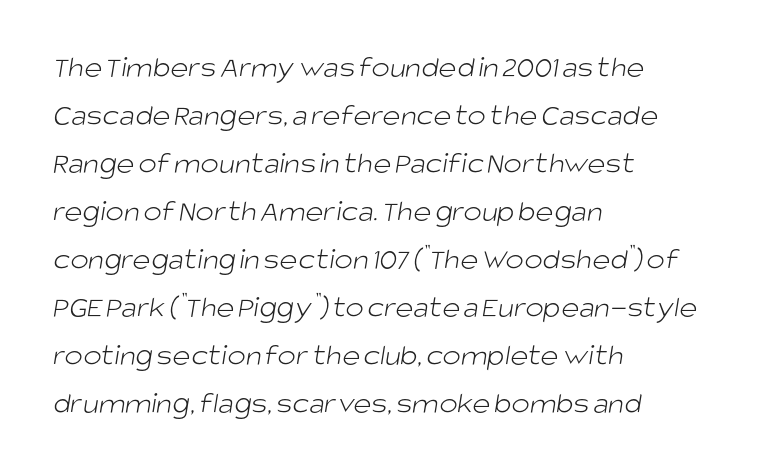
Here the designer chose a conventional face with non-uniform glyph widths. Regarding leading, the lines here are spaced in the standard way. The weight would be labelled regular, book, light, or lighter still. The glyphs in this specimen are sans serif. This rendering features lettering with no underline. One-word summary of the alignment: left.
